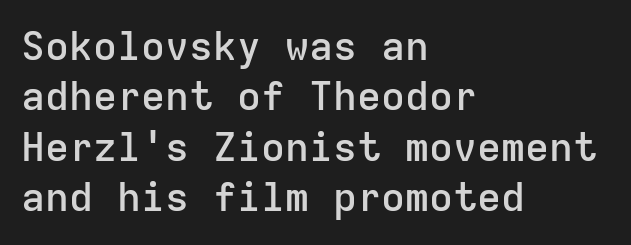
{"serif": "no", "italic": "no", "bold": "semi", "weight": "semibold", "width": "normal", "stroke_contrast": "low", "x_height": "medium", "monospaced": "yes", "underline": "no", "align": "left", "line_spacing": "normal", "line_spacing_ratio": 1.26, "letter_spacing": "normal", "letter_spacing_em": 0.0, "glyph_px": 40}
